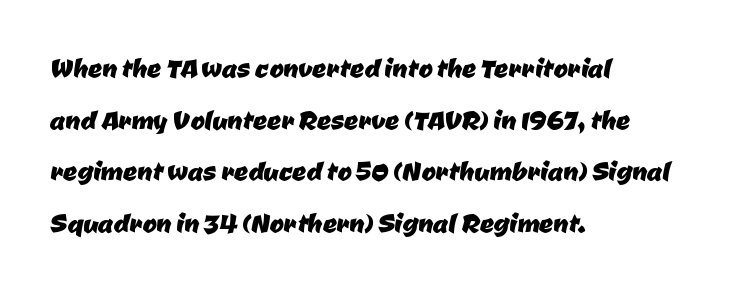
The image shows 34 px sans-serif type; set left-aligned, normal line spacing (1.52x), normal letter spacing, not underlined; low stroke contrast and a medium x-height.
